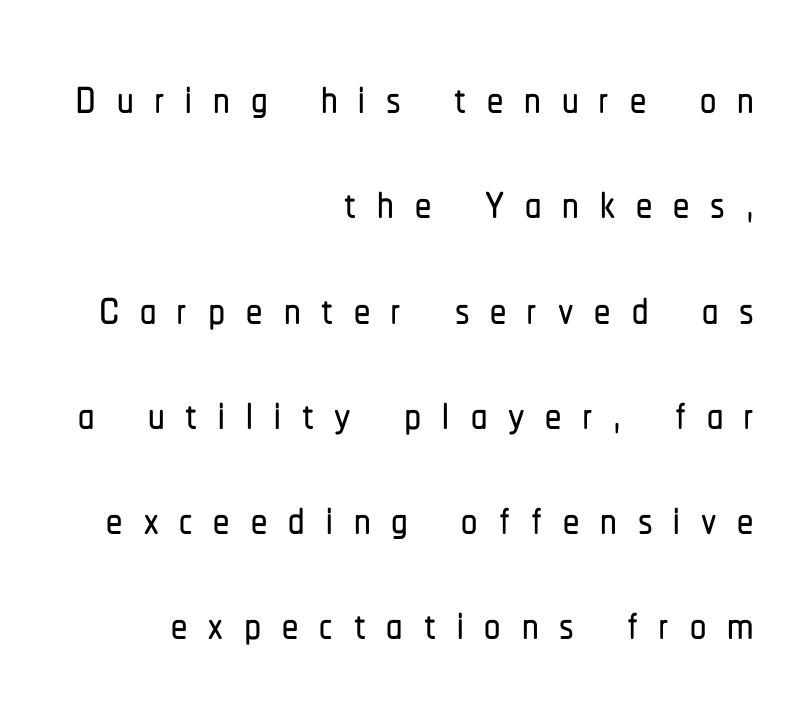
{"serif": "no", "italic": "no", "width": "condensed", "stroke_contrast": "low", "x_height": "medium", "monospaced": "no", "underline": "no", "align": "right", "line_spacing": "normal", "line_spacing_ratio": 1.62, "letter_spacing": "wide", "letter_spacing_em": 0.32, "glyph_px": 65}
